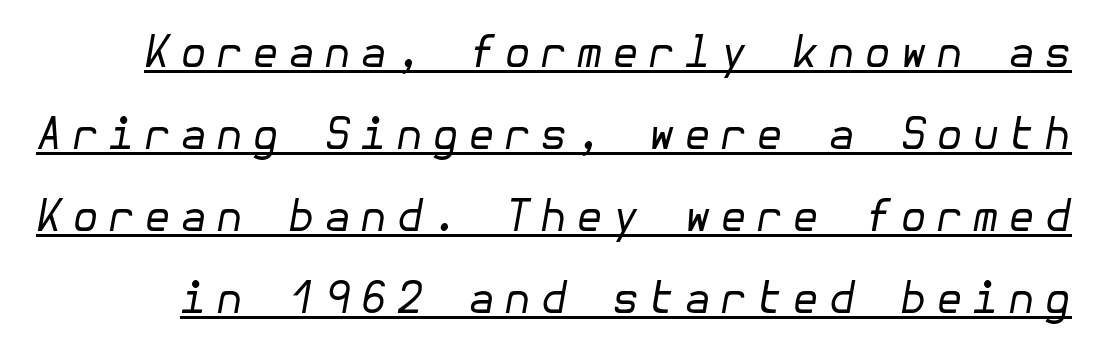
Q: Is the text bold? A: No.
Q: Is the text italic (slanted)? A: Yes, it leans right by about 10 degrees.
Q: Is the text underlined? A: Yes.
Q: Is the spacing between letters normal or unusually wide? A: Unusually wide.
Q: Width (condensed, normal, or wide)? A: Normal.
Q: Stroke contrast? A: Low.
Q: x-height? A: Medium.
